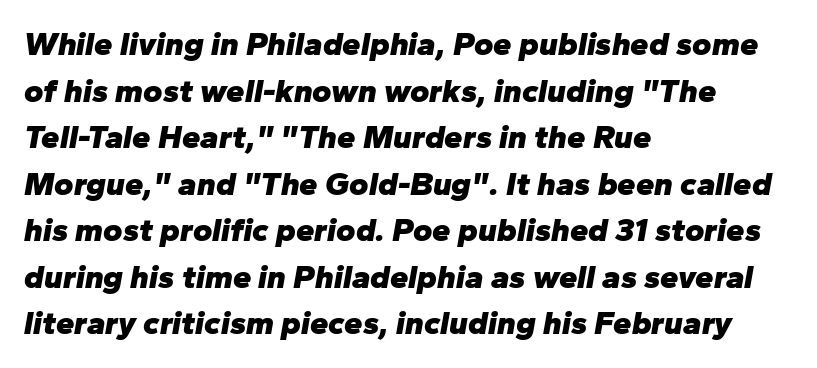
Q: Is the text bold? A: Yes.
Q: Is the text italic (slanted)? A: Yes, it leans right by about 10 degrees.
Q: Is the text underlined? A: No.
Q: How is the paragraph aligned? A: Left-aligned.
Q: Is the spacing between letters normal or unusually wide? A: Normal.
Q: Is the spacing between lines tight, normal or loose? A: Normal.
Q: Width (condensed, normal, or wide)? A: Normal.
Q: Stroke contrast? A: Low.
Q: x-height? A: Medium.
Q: Monospaced? A: No.
